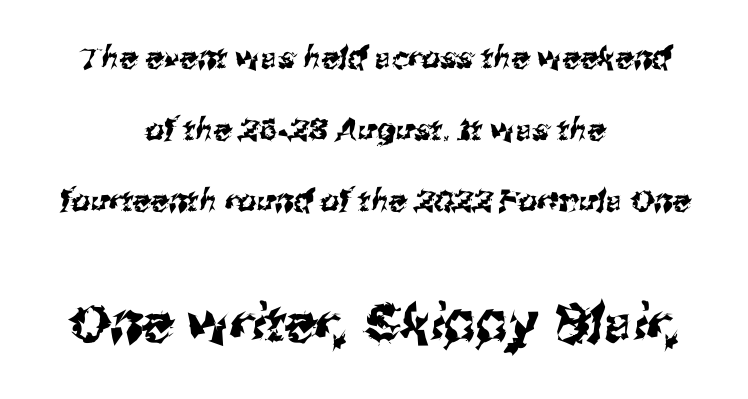
Q: Is the typeface a serif or a sans-serif typeface? A: Sans-serif.
Q: Is the text underlined? A: No.
Q: How is the paragraph aligned? A: Centered.
Q: Is the spacing between letters normal or unusually wide? A: Normal.
Q: Is the spacing between lines tight, normal or loose? A: Loose.
Q: Which block of text is set in a larger size, the first (top) or the second (bottom)? A: The second (bottom) one.
Q: Width (condensed, normal, or wide)? A: Normal.
Q: Stroke contrast? A: Medium.
Q: x-height? A: Medium.
Q: Monospaced? A: No.
